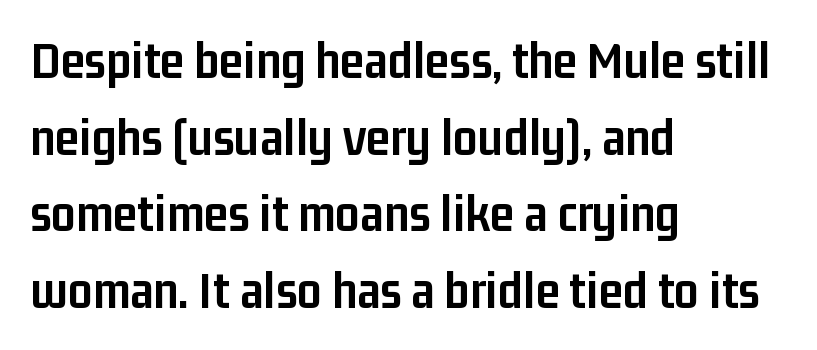
What stands out about the letter spacing? Nothing — it is the standard amount. The letters advance in unequal steps, a hallmark of proportional type. Students, observe: this is what conventionally led text looks like. Nope, not italic — everything's standing straight. This rendering employs a face without finishing strokes, i.e., a sans-serif.
